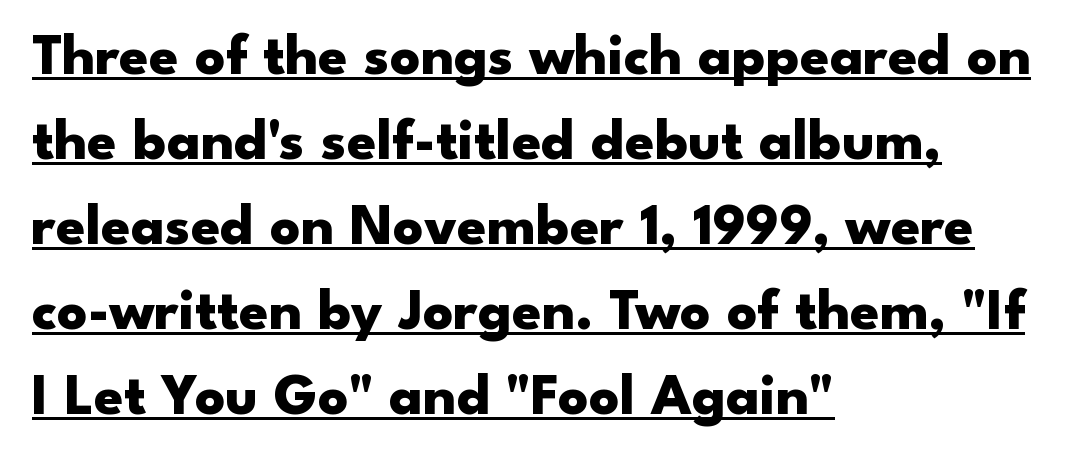
Q: Is the text bold? A: Yes.
Q: Is the text italic (slanted)? A: No, it is upright.
Q: Is the typeface a serif or a sans-serif typeface? A: Sans-serif.
Q: Is the text underlined? A: Yes.
Q: How is the paragraph aligned? A: Left-aligned.
Q: Is the spacing between letters normal or unusually wide? A: Normal.
Q: Is the spacing between lines tight, normal or loose? A: Normal.
Q: Width (condensed, normal, or wide)? A: Wide.
Q: Stroke contrast? A: Low.
Q: x-height? A: Small.
Q: Monospaced? A: No.
